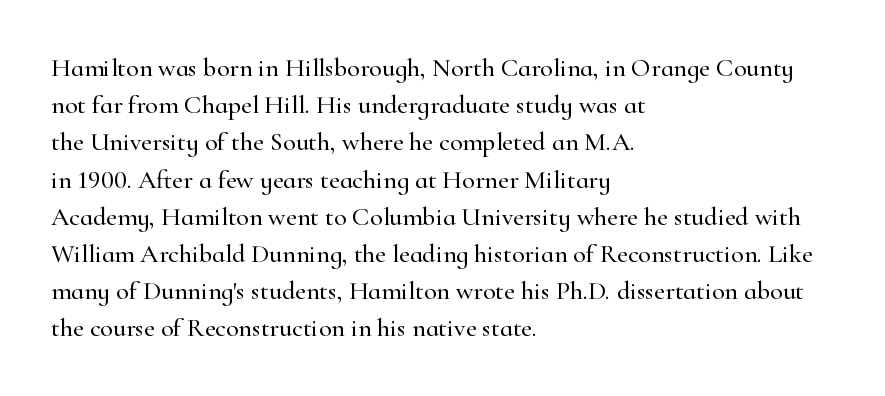
The image shows 26 px text type, upright; set left-aligned, normal line spacing (1.43x), normal letter spacing, not underlined.
